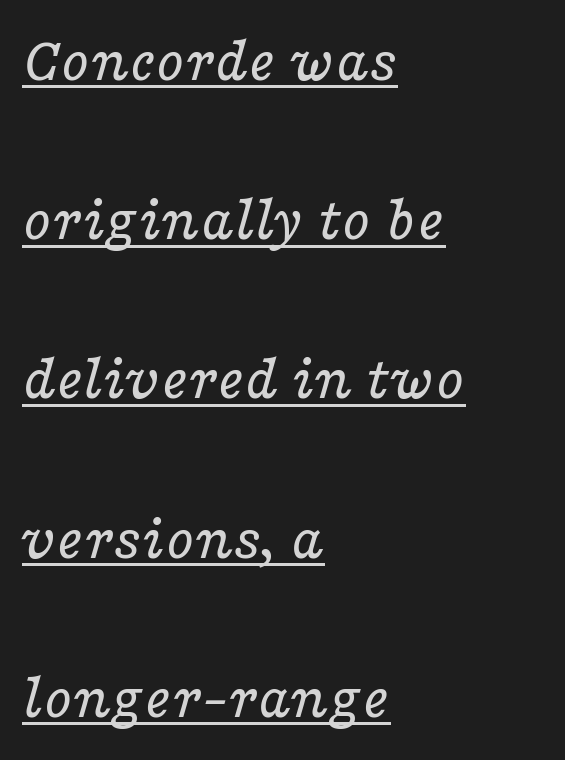
{"serif": "yes", "italic": "yes", "lean": "right", "slant_degrees": 16, "bold": "no", "weight": "regular", "width": "wide", "stroke_contrast": "low", "x_height": "medium", "monospaced": "no", "underline": "yes", "align": "left", "line_spacing": "loose", "line_spacing_ratio": 2.45, "letter_spacing": "normal", "letter_spacing_em": 0.0, "glyph_px": 65}
